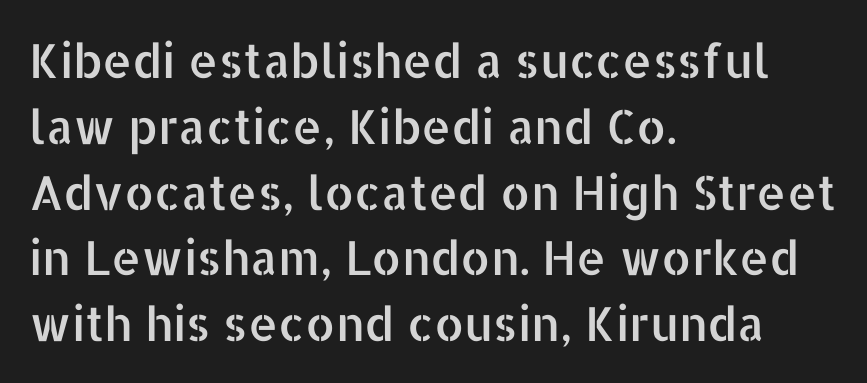
Words float on clear page, feet unadorned. Each line starts at the same left margin while the right side varies. Tracking here is standard; glyphs follow each other at the usual distance. A roman cut, with each character standing at attention. How would I describe the line gaps? Plain and ordinary. Think of a printed novel: that variable character pitch is what you see here.
